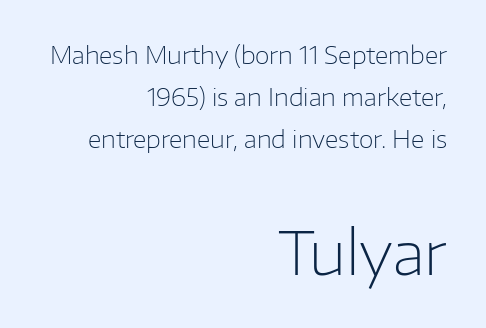
Scale increases going downward across the two blocks. The typeface has the unassuming heft of standard copy or less. The font's upright variant was chosen for this text. The passage shown has conventional tracking throughout. Type style note: lacks serifs. Character widths vary here, with narrow letters taking less room than wide ones.
